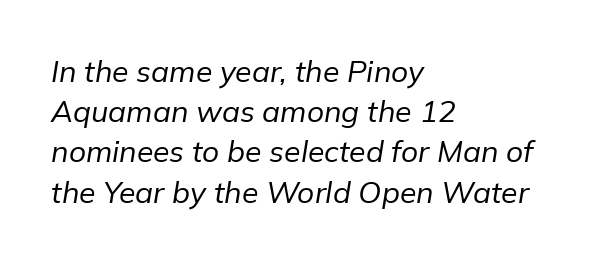
{"italic": "yes", "lean": "right", "slant_degrees": 9, "bold": "no", "weight": "regular", "width": "normal", "stroke_contrast": "low", "x_height": "medium", "monospaced": "no", "underline": "no", "align": "left", "line_spacing": "normal", "line_spacing_ratio": 1.34, "letter_spacing": "normal", "letter_spacing_em": 0.0, "glyph_px": 30}
